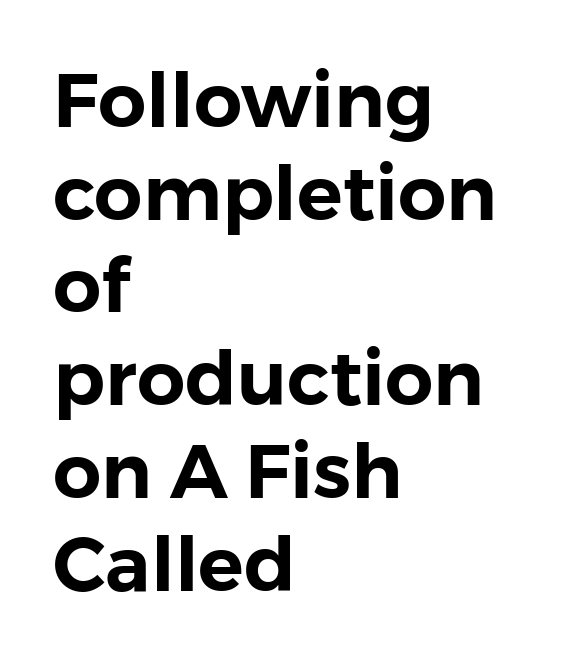
The image shows 76 px sans-serif type, upright; set left-aligned, line spacing 1.22x, normal letter spacing, not underlined; a medium x-height.
